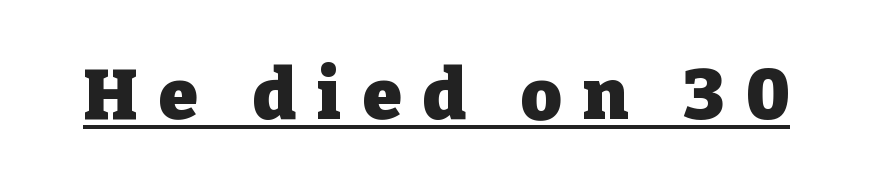
{"serif": "yes", "italic": "no", "bold": "yes", "weight": "heavy", "width": "normal", "stroke_contrast": "low", "x_height": "medium", "monospaced": "no", "underline": "yes", "letter_spacing": "wide", "letter_spacing_em": 0.31, "glyph_px": 70}
